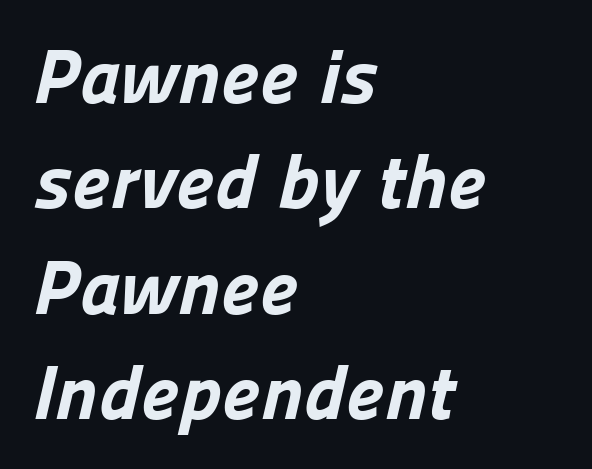
Underline: absent. I'd call this a sans setting — the letters go barefoot. Characters follow at the spacing the type designer built in. These lines are rendered in a variable-pitch font. A full-strength bold gives these letters their thick strokes.
